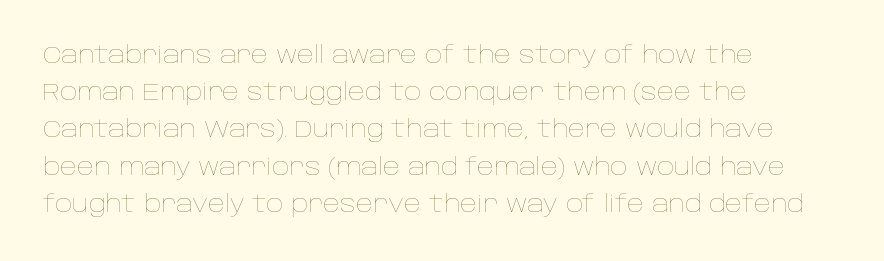
{"italic": "no", "bold": "no", "underline": "no", "align": "left", "line_spacing": "normal", "line_spacing_ratio": 1.55, "letter_spacing": "normal", "letter_spacing_em": 0.0, "glyph_px": 24}
